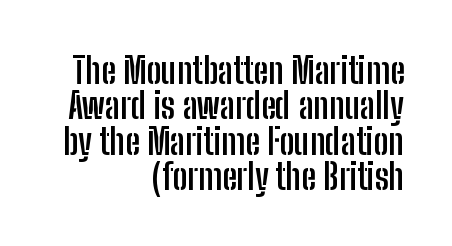
Inter-character spacing is left at the font's built-in metrics. This rendering uses right alignment, leaving the left contour irregular. Honestly, there is no underline to notice here at all. Set as a true bold cut, around the 700 mark. The passage shown is typeset with a sans-serif family.
